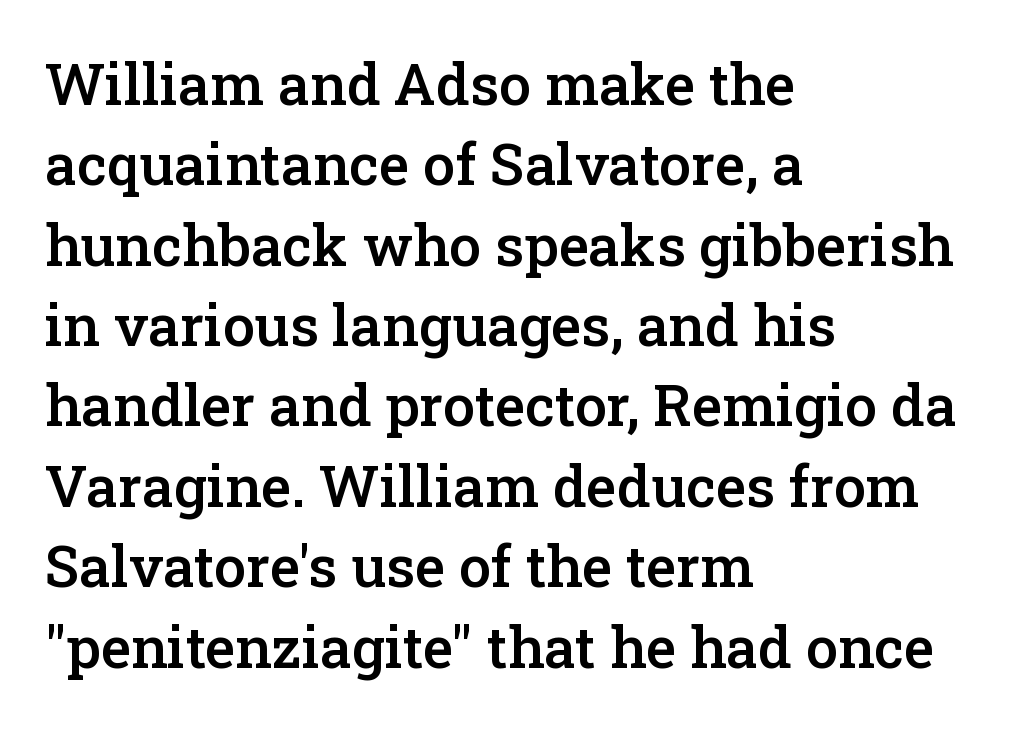
{"serif": "yes", "italic": "no", "bold": "semi", "weight": "semibold", "width": "normal", "stroke_contrast": "low", "x_height": "medium", "monospaced": "no", "underline": "no", "align": "left", "line_spacing": "normal", "line_spacing_ratio": 1.41, "letter_spacing": "normal", "letter_spacing_em": 0.0, "glyph_px": 57}
